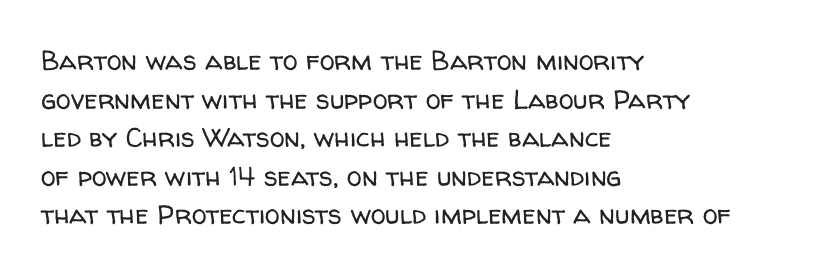
Stroke thickness stays within the range of a standard reading face or lighter. Notice how descenders clear the ascenders below comfortably — that's standard leading. There is no visible air inserted between adjacent glyphs. Casual observation: everything's shoved over to the left. The specimen omits any rule beneath the text block's lines. The letters stand straight up with perfectly vertical stems.
